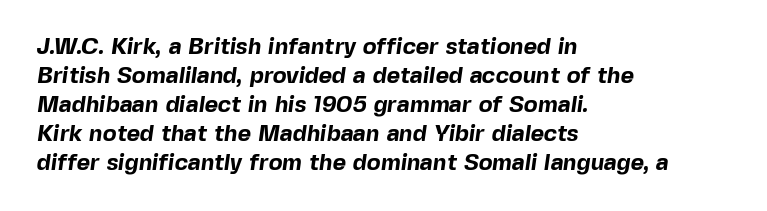
The image shows 23 px bold type; set left-aligned, normal line spacing (1.26x), normal letter spacing, not underlined.
